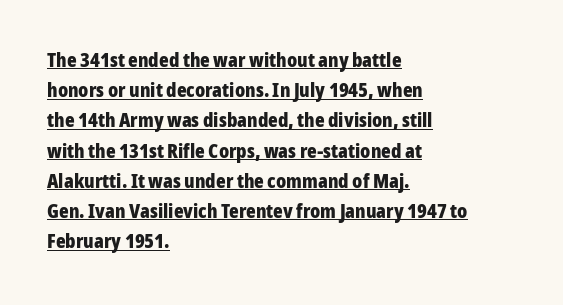
{"italic": "no", "bold": "yes", "underline": "yes", "align": "left", "line_spacing": "normal", "line_spacing_ratio": 1.51, "letter_spacing": "normal", "letter_spacing_em": 0.0, "glyph_px": 20}
